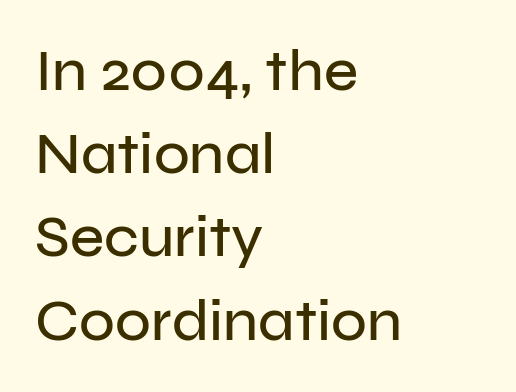
The image shows 59 px sans-serif type, upright; set left-aligned, normal line spacing (1.41x), normal letter spacing, not underlined; low stroke contrast and a medium x-height.
